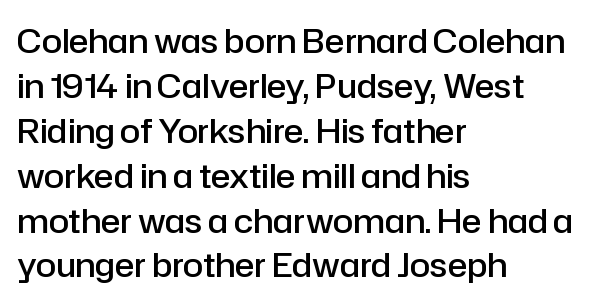
The image shows 33 px semibold sans-serif type, upright; set left-aligned, normal line spacing (1.36x), normal letter spacing, not underlined; low stroke contrast and a medium x-height.
